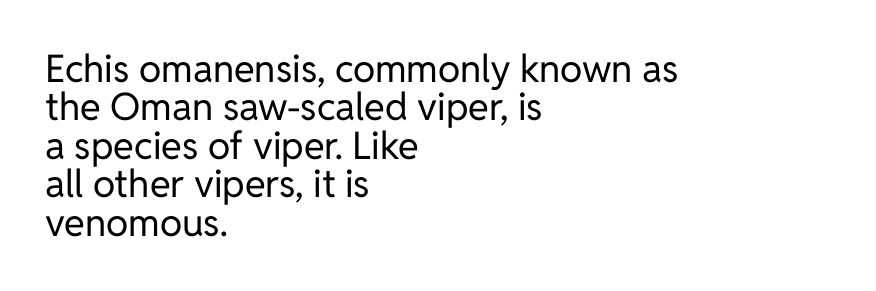
{"serif": "no", "italic": "no", "bold": "no", "weight": "regular", "width": "normal", "stroke_contrast": "low", "x_height": "medium", "monospaced": "no", "underline": "no", "align": "left", "line_spacing": "tight", "line_spacing_ratio": 1.01, "letter_spacing": "normal", "letter_spacing_em": 0.0, "glyph_px": 38}
